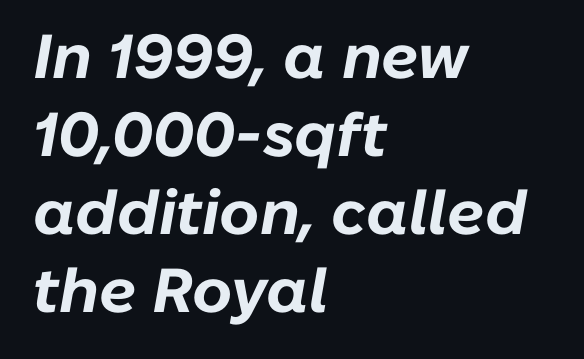
The image shows 62 px bold type, italic (leaning right); set left-aligned, normal line spacing (1.26x), normal letter spacing, not underlined; low stroke contrast and a medium x-height.
